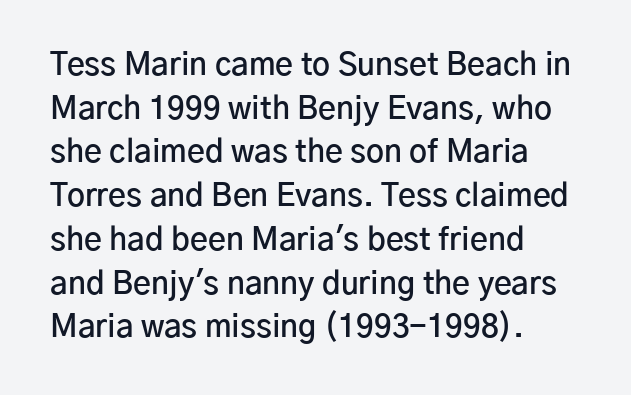
These lines keep a tight, regular rhythm from letter to letter. The string is rendered with underlining switched off. If you drew a line through each stem, it would be perfectly vertical. The block of text has a typical density, with ordinary space between rows. Emphasis by weight is partial: semibold.
